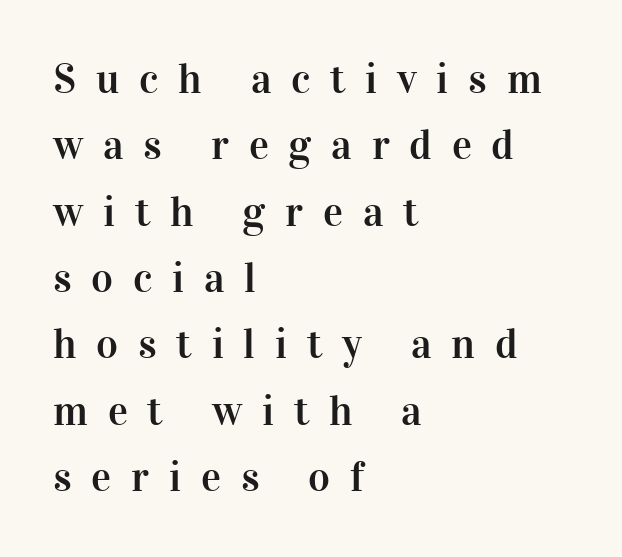
Q: Is the text italic (slanted)? A: No, it is upright.
Q: Is the typeface a serif or a sans-serif typeface? A: Serif.
Q: Is the text underlined? A: No.
Q: How is the paragraph aligned? A: Left-aligned.
Q: Is the spacing between letters normal or unusually wide? A: Unusually wide.
Q: Is the spacing between lines tight, normal or loose? A: Normal.
Q: Width (condensed, normal, or wide)? A: Normal.
Q: Stroke contrast? A: High.
Q: x-height? A: Medium.
Q: Monospaced? A: No.
